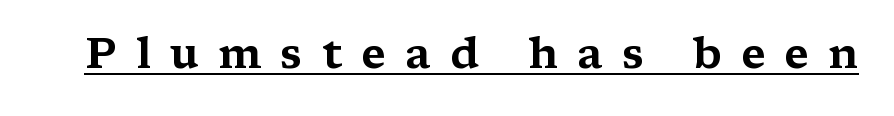
Q: Is the text italic (slanted)? A: No, it is upright.
Q: Is the typeface a serif or a sans-serif typeface? A: Serif.
Q: Is the text underlined? A: Yes.
Q: Is the spacing between letters normal or unusually wide? A: Unusually wide.
Q: Width (condensed, normal, or wide)? A: Wide.
Q: Stroke contrast? A: Medium.
Q: x-height? A: Medium.
Q: Monospaced? A: No.
